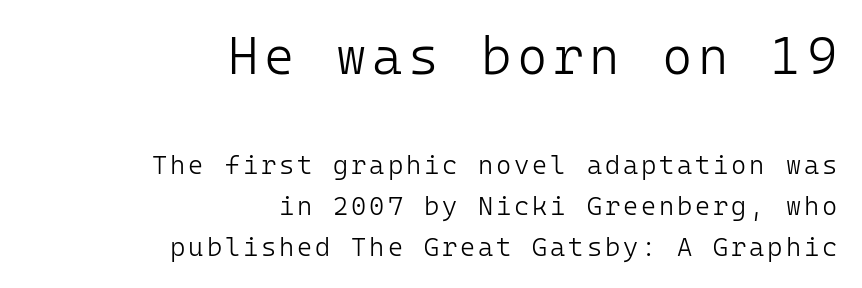
The image shows 52 px light sans-serif type, upright, monospaced; set right-aligned, normal line spacing (1.58x), not underlined; the first (top) block is 2.0x larger; low stroke contrast and a medium x-height.
